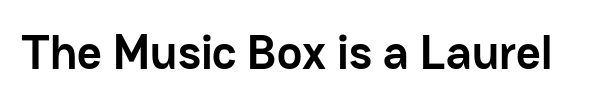
Q: Is the text bold? A: Yes.
Q: Is the text italic (slanted)? A: No, it is upright.
Q: Is the typeface a serif or a sans-serif typeface? A: Sans-serif.
Q: Is the text underlined? A: No.
Q: Is the spacing between letters normal or unusually wide? A: Normal.
Q: Width (condensed, normal, or wide)? A: Normal.
Q: Stroke contrast? A: Low.
Q: x-height? A: Medium.
Q: Monospaced? A: No.
